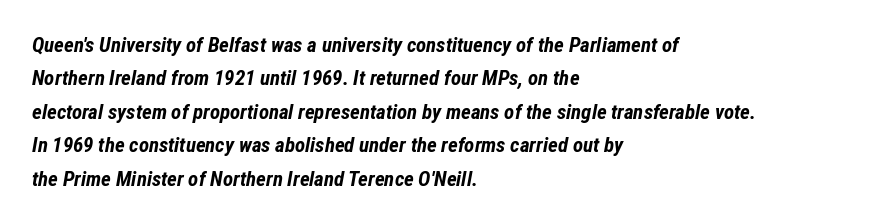
The image shows 21 px bold type, italic (leaning right); set left-aligned, normal line spacing (1.59x), normal letter spacing, not underlined.
